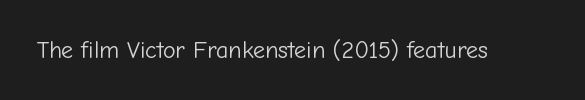
Q: Is the text bold? A: No.
Q: Is the text italic (slanted)? A: No, it is upright.
Q: Is the text underlined? A: No.
Q: Is the spacing between letters normal or unusually wide? A: Normal.
